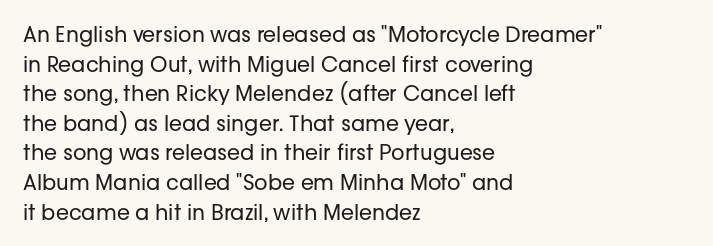
The image shows 21 px text type, upright; set left-aligned, normal line spacing (1.41x), normal letter spacing, not underlined.
